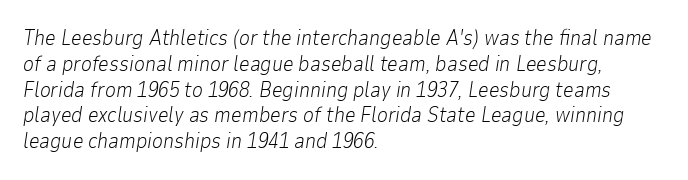
Q: Is the text bold? A: No.
Q: Is the text italic (slanted)? A: Yes, it leans right by about 9 degrees.
Q: Is the text underlined? A: No.
Q: How is the paragraph aligned? A: Left-aligned.
Q: Is the spacing between letters normal or unusually wide? A: Normal.
